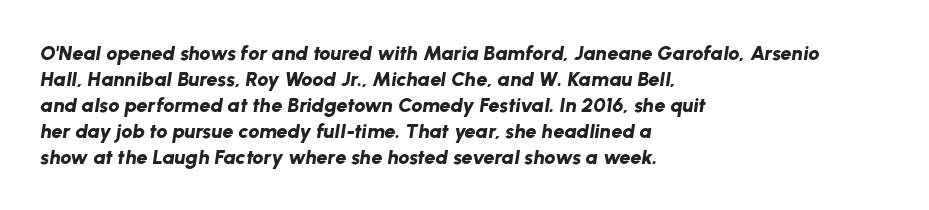
In terms of posture, this sample is oblique. Honestly, the row spacing looks completely unremarkable. Stroke thickness is high; the sample reads as a true bold. The string is rendered with underlining switched off. The face used here is rendered with its standard letterfit. If you drew a ruler down the left edge, every line would touch it.
